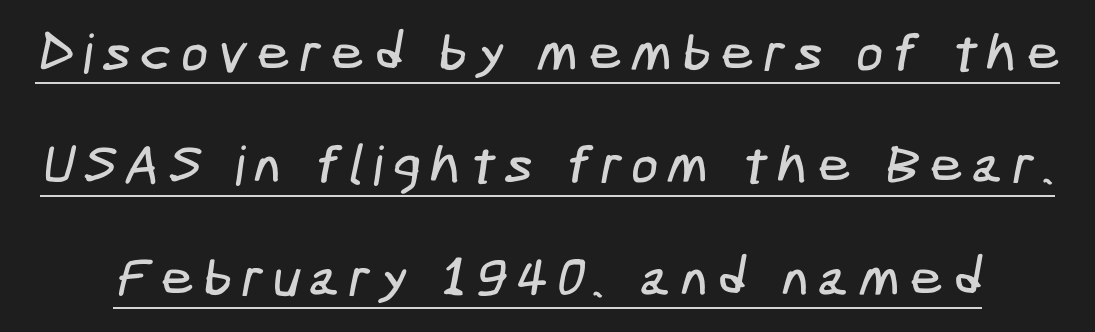
The glyphs in this specimen are sans serif. Loosely led — the rows are spread out. The rendering uses the underline text-decoration.
